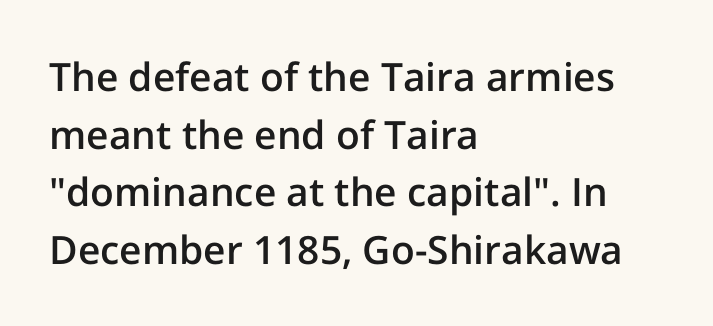
Q: Is the text bold? A: Semi-bold.
Q: Is the text italic (slanted)? A: No, it is upright.
Q: Is the typeface a serif or a sans-serif typeface? A: Sans-serif.
Q: Is the text underlined? A: No.
Q: How is the paragraph aligned? A: Left-aligned.
Q: Is the spacing between letters normal or unusually wide? A: Normal.
Q: Is the spacing between lines tight, normal or loose? A: Normal.
Q: Width (condensed, normal, or wide)? A: Normal.
Q: Stroke contrast? A: Low.
Q: x-height? A: Medium.
Q: Monospaced? A: No.
